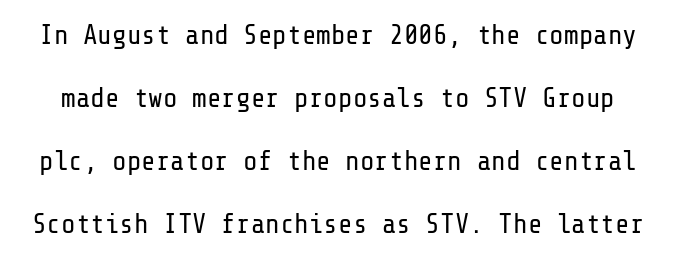
Compared with typical body copy, the letter spacing here is the same. In terms of posture, this sample is upright. Stems and bowls with no extra thickness — not bold. The line-height multiplier appears high, well above default.
